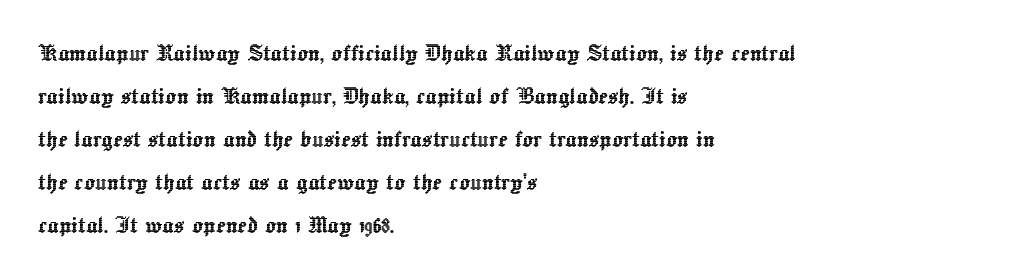
The image shows 28 px text type, upright; set left-aligned, normal line spacing (1.54x), normal letter spacing, not underlined; a medium x-height.
